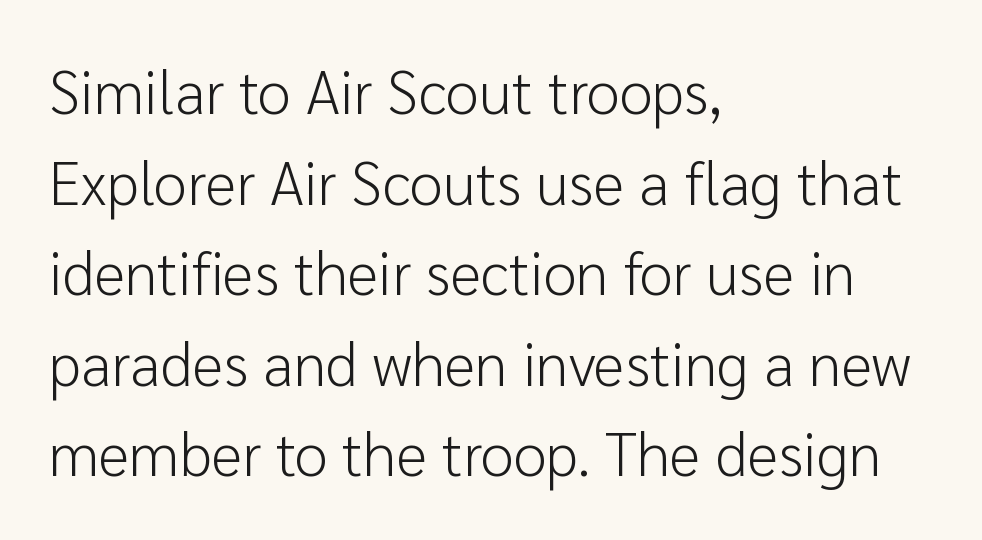
{"serif": "no", "italic": "no", "bold": "no", "weight": "light", "width": "normal", "stroke_contrast": "low", "x_height": "medium", "monospaced": "no", "underline": "no", "align": "left", "line_spacing": "normal", "line_spacing_ratio": 1.51, "letter_spacing": "normal", "letter_spacing_em": 0.0, "glyph_px": 60}
